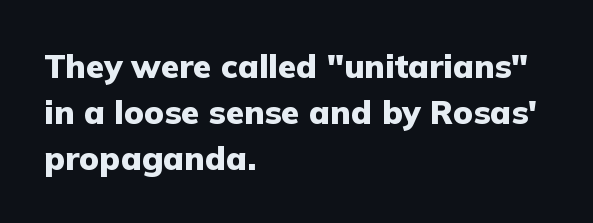
The space beneath each line is pristine and unruled. You can tell it's not italic because the verticals are truly vertical. Do the characters align in a grid? No, the font is proportional. Letterform terminals end flat and unadorned throughout the passage. Heavy, bold letterforms.
